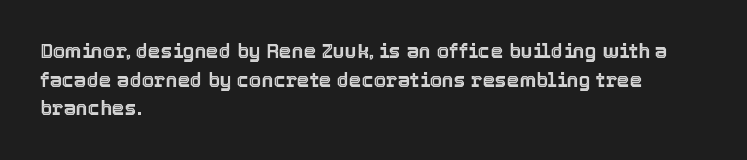
The image shows 20 px text type, upright; set left-aligned, normal line spacing (1.43x), normal letter spacing, not underlined.
